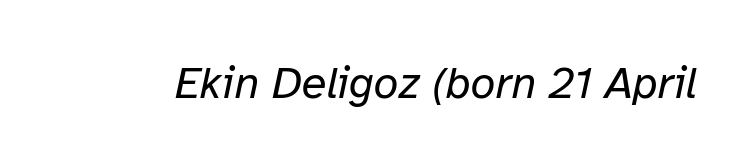
{"italic": "yes", "lean": "right", "slant_degrees": 12, "bold": "no", "weight": "regular", "width": "normal", "stroke_contrast": "low", "x_height": "medium", "monospaced": "no", "underline": "no", "letter_spacing": "normal", "letter_spacing_em": 0.0, "glyph_px": 45}
